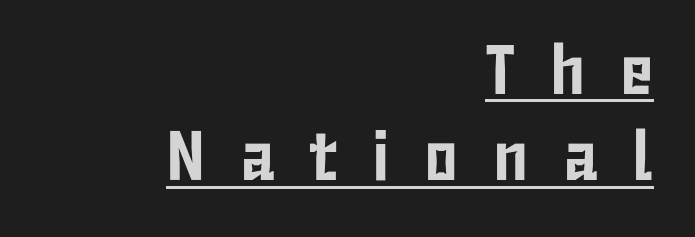
{"serif": "no", "italic": "no", "width": "condensed", "stroke_contrast": "low", "x_height": "medium", "monospaced": "no", "underline": "yes", "align": "right", "line_spacing_ratio": 1.23, "letter_spacing": "wide", "letter_spacing_em": 0.49, "glyph_px": 70}
